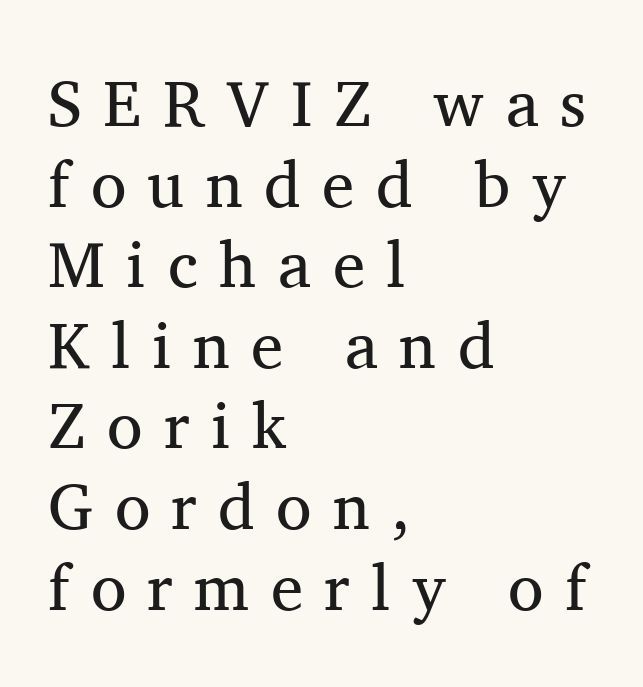
The image shows 65 px regular-weight serif type, upright; set left-aligned, line spacing 1.24x, unusually wide letter spacing (+0.33 em), not underlined; medium stroke contrast and a medium x-height.
